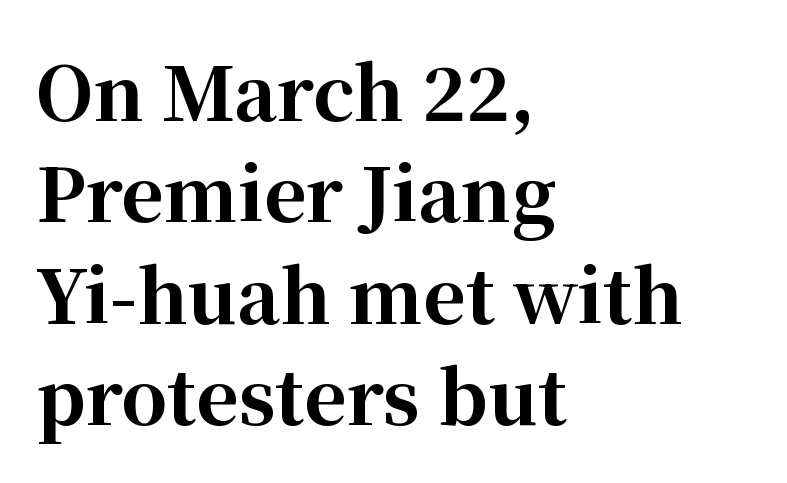
The image shows 73 px bold serif type, upright; set left-aligned, normal line spacing (1.39x), normal letter spacing, not underlined; high stroke contrast and a medium x-height.
